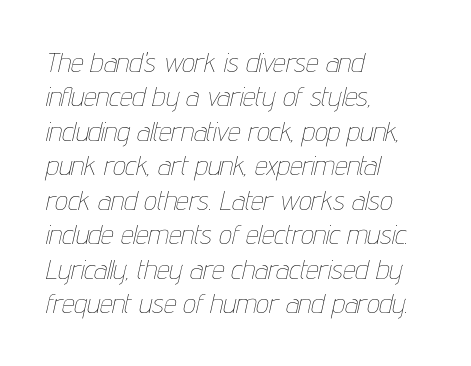
Yep, that's italic — everything's leaning. A clean baseline with only descenders dipping below it. Stroke thickness stays within the range of a standard reading face or lighter. Do the characters align in a grid? No, the font is proportional.
